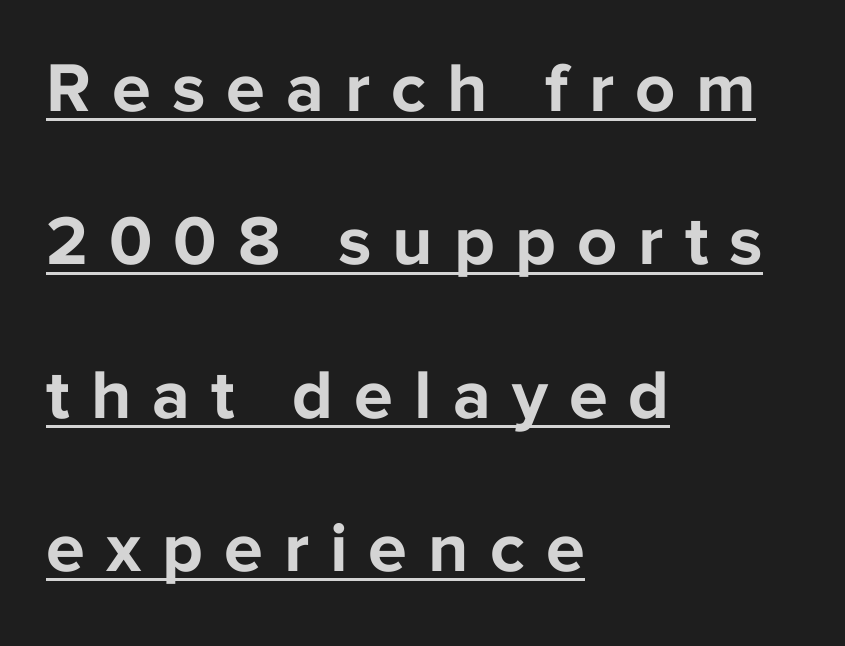
Q: Is the text bold? A: Yes.
Q: Is the text italic (slanted)? A: No, it is upright.
Q: Is the typeface a serif or a sans-serif typeface? A: Sans-serif.
Q: Is the text underlined? A: Yes.
Q: How is the paragraph aligned? A: Left-aligned.
Q: Is the spacing between letters normal or unusually wide? A: Unusually wide.
Q: Is the spacing between lines tight, normal or loose? A: Loose.
Q: Width (condensed, normal, or wide)? A: Normal.
Q: Stroke contrast? A: Low.
Q: x-height? A: Medium.
Q: Monospaced? A: No.
